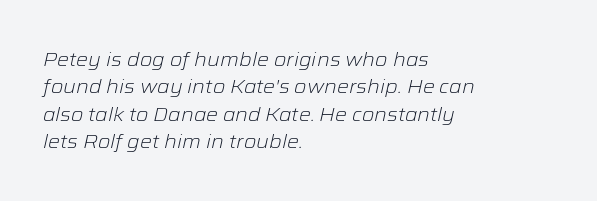
{"italic": "yes", "lean": "right", "slant_degrees": 12, "bold": "no", "underline": "no", "align": "left", "line_spacing": "normal", "line_spacing_ratio": 1.37, "letter_spacing": "normal", "letter_spacing_em": 0.0, "glyph_px": 20}
